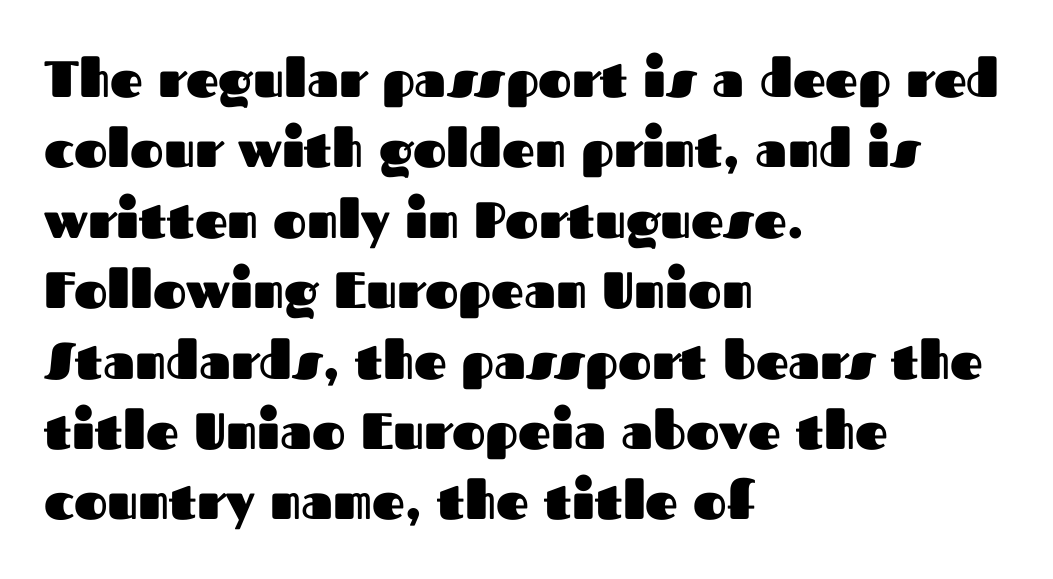
Q: Is the text bold? A: Yes.
Q: Is the text italic (slanted)? A: No, it is upright.
Q: Is the typeface a serif or a sans-serif typeface? A: Sans-serif.
Q: Is the text underlined? A: No.
Q: How is the paragraph aligned? A: Left-aligned.
Q: Is the spacing between letters normal or unusually wide? A: Normal.
Q: Is the spacing between lines tight, normal or loose? A: Normal.
Q: Width (condensed, normal, or wide)? A: Normal.
Q: Stroke contrast? A: Medium.
Q: x-height? A: Medium.
Q: Monospaced? A: No.
